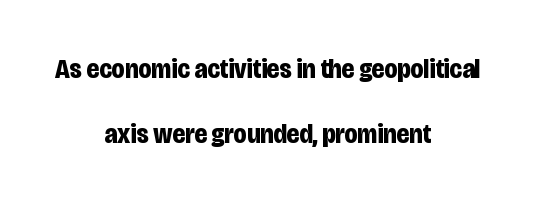
Q: Is the text bold? A: Yes.
Q: Is the text italic (slanted)? A: No, it is upright.
Q: Is the text underlined? A: No.
Q: How is the paragraph aligned? A: Centered.
Q: Is the spacing between letters normal or unusually wide? A: Normal.
Q: Is the spacing between lines tight, normal or loose? A: Loose.
